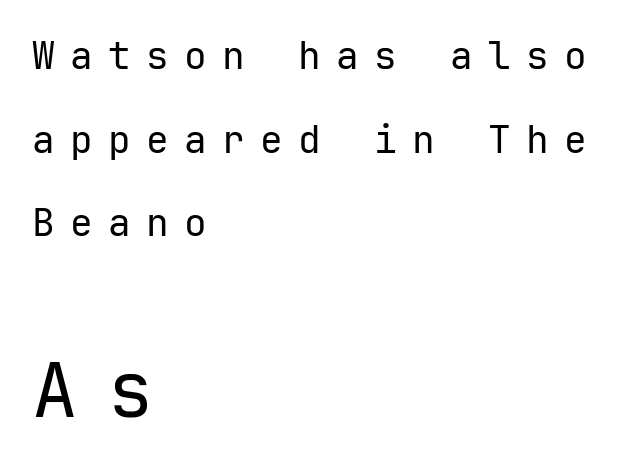
The image shows 76 px regular-weight sans-serif type, upright; set left-aligned, loose line spacing (2.2x), unusually wide letter spacing (+0.4 em), not underlined; the second (bottom) block is 2.0x larger; low stroke contrast and a medium x-height.
